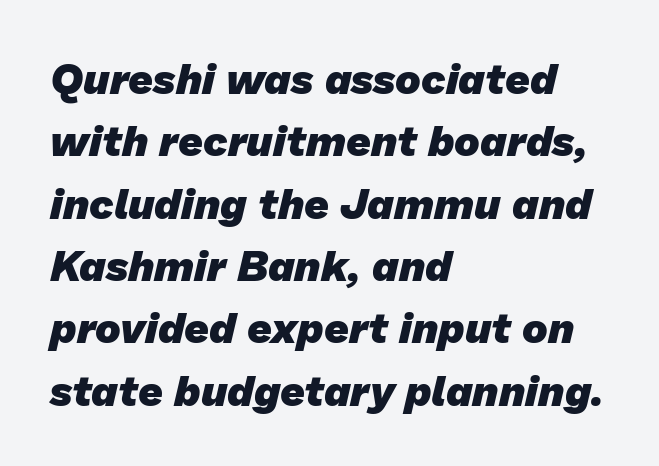
The image shows 43 px heavy sans-serif type; set left-aligned, normal line spacing (1.45x), normal letter spacing, not underlined; low stroke contrast and a medium x-height.
